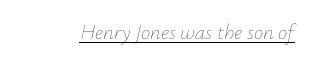
The image shows 21 px text type, italic (leaning right); set normal letter spacing, underlined.
